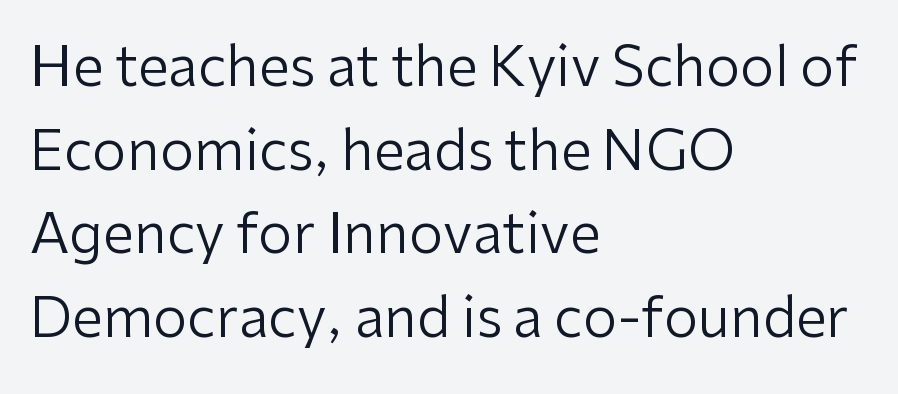
Q: Is the text bold? A: No.
Q: Is the text italic (slanted)? A: No, it is upright.
Q: Is the typeface a serif or a sans-serif typeface? A: Sans-serif.
Q: Is the text underlined? A: No.
Q: How is the paragraph aligned? A: Left-aligned.
Q: Is the spacing between letters normal or unusually wide? A: Normal.
Q: Is the spacing between lines tight, normal or loose? A: Normal.
Q: Width (condensed, normal, or wide)? A: Normal.
Q: Stroke contrast? A: Low.
Q: x-height? A: Medium.
Q: Monospaced? A: No.
